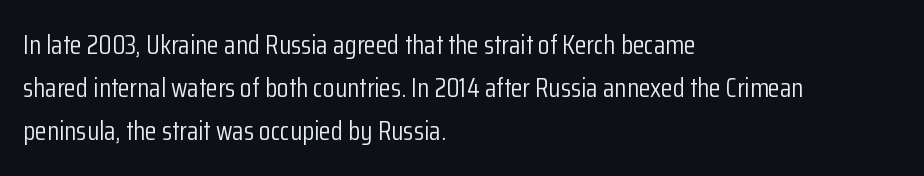
Q: Is the text bold? A: No.
Q: Is the text italic (slanted)? A: No, it is upright.
Q: Is the text underlined? A: No.
Q: How is the paragraph aligned? A: Left-aligned.
Q: Is the spacing between letters normal or unusually wide? A: Normal.
Q: Is the spacing between lines tight, normal or loose? A: Normal.
